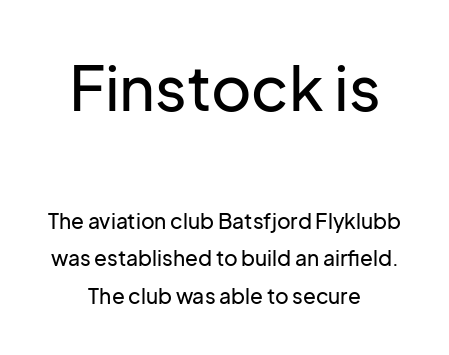
{"serif": "no", "italic": "no", "width": "normal", "stroke_contrast": "low", "x_height": "medium", "monospaced": "no", "underline": "no", "align": "center", "line_spacing_ratio": 1.79, "letter_spacing": "normal", "letter_spacing_em": 0.0, "larger_block": "first", "size_ratio": 2.95, "glyph_px": 62}
